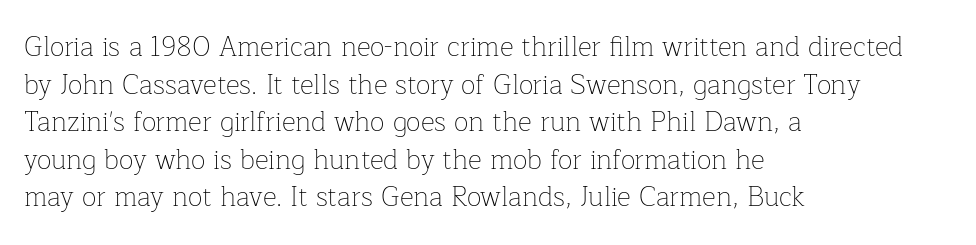
Q: Is the text bold? A: No.
Q: Is the text italic (slanted)? A: No, it is upright.
Q: Is the text underlined? A: No.
Q: How is the paragraph aligned? A: Left-aligned.
Q: Is the spacing between letters normal or unusually wide? A: Normal.
Q: Is the spacing between lines tight, normal or loose? A: Normal.
